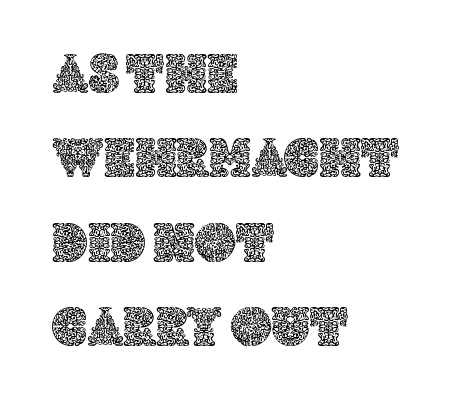
The image shows 57 px text type, upright; set left-aligned, normal line spacing (1.48x), normal letter spacing, not underlined; a large x-height.
